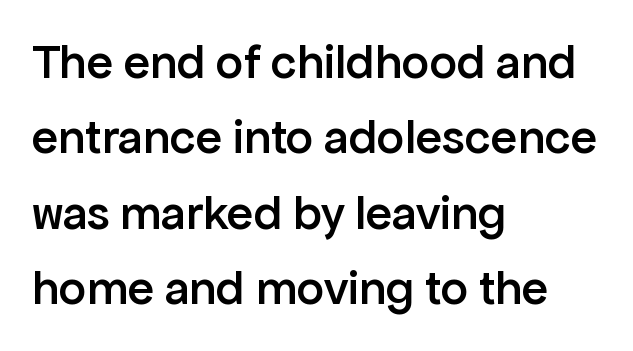
The specimen reads as upright at a glance. Do the characters align in a grid? No, the font is proportional. Notice how the passage keeps a crisp vertical edge on the left only. What stands out about the letter spacing? Nothing — it is the standard amount.
